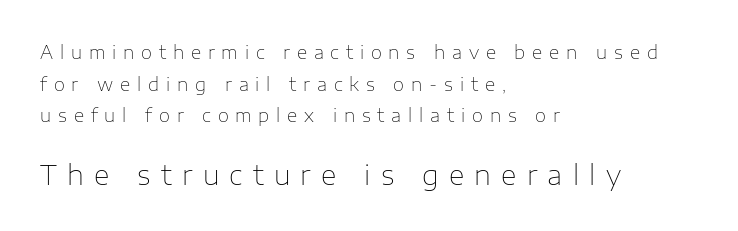
{"italic": "no", "bold": "no", "underline": "no", "align": "left", "line_spacing_ratio": 1.76, "letter_spacing": "wide", "letter_spacing_em": 0.38, "larger_block": "second", "size_ratio": 1.5, "glyph_px": 27}
